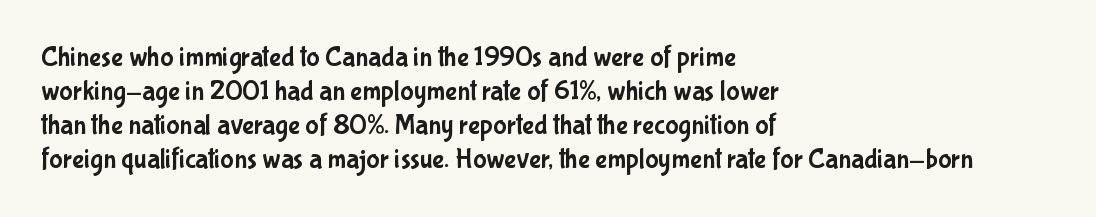
{"serif": "no", "italic": "no", "width": "condensed", "stroke_contrast": "low", "x_height": "medium", "monospaced": "no", "underline": "no", "align": "left", "line_spacing_ratio": 1.21, "letter_spacing": "normal", "letter_spacing_em": 0.0, "glyph_px": 28}
